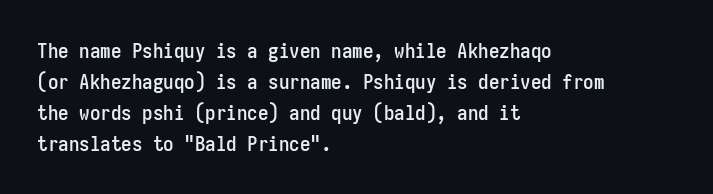
{"italic": "no", "underline": "no", "align": "left", "line_spacing": "normal", "line_spacing_ratio": 1.47, "letter_spacing": "normal", "letter_spacing_em": 0.0, "glyph_px": 21}
